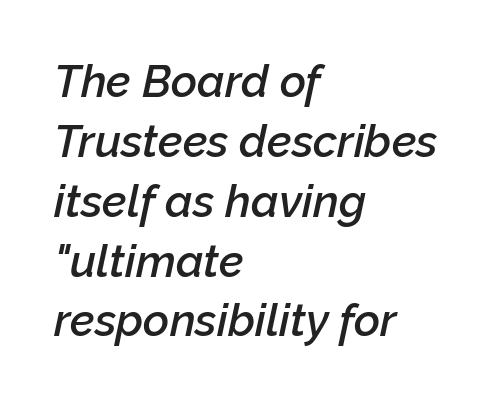
The glyphs are unaccompanied by any horizontal stroke below them. Emphasis-style slanted type is in use. Line starts are locked; line ends wander. The characters look somewhat weighty, a semibold short of true bold.
